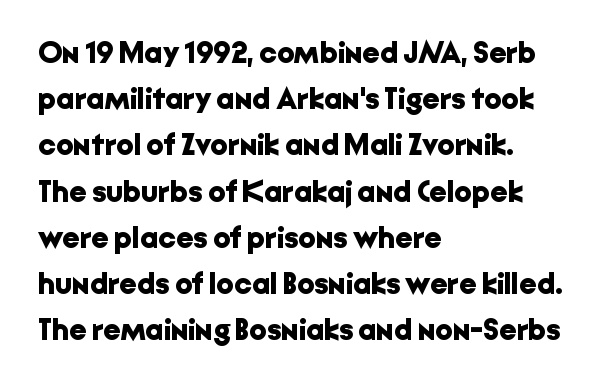
A typesetter would call this leading conventional body-copy spacing. Underline: absent. Reading down the block, your eye returns to a fixed left position each line. Serif or sans? Sans — the stroke terminals are bare. Looks like regular typesetting: each glyph gets only the width it needs. The letters stand straight up with perfectly vertical stems.
